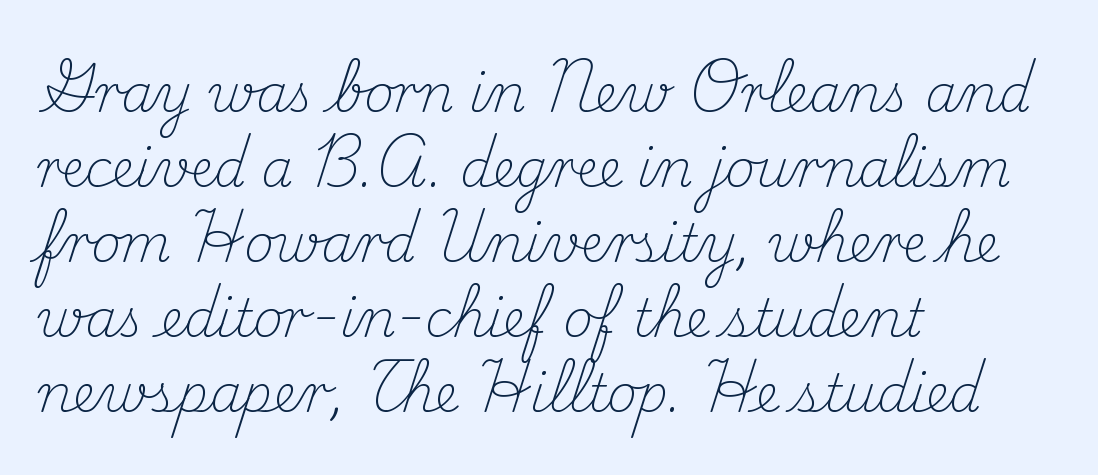
{"serif": "yes", "bold": "no", "weight": "light", "width": "normal", "stroke_contrast": "medium", "x_height": "small", "monospaced": "no", "underline": "no", "align": "left", "line_spacing": "normal", "line_spacing_ratio": 1.47, "letter_spacing": "normal", "letter_spacing_em": 0.0, "glyph_px": 51}
